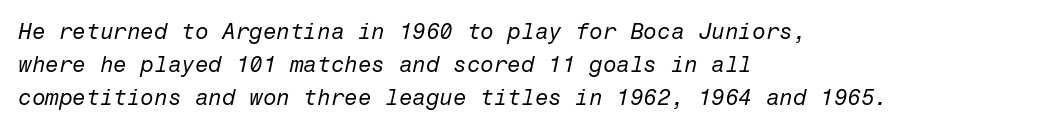
The image shows 22 px text type, italic (leaning right); set left-aligned, normal line spacing (1.49x), normal letter spacing, not underlined.
